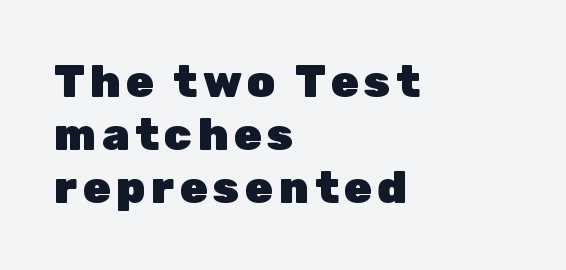
Is the block centered? No — it sits flush against the left margin. Every character sits straight up, as roman type does. A bare baseline throughout the passage. These lines carry a lot of weight — the face is fully bold.
